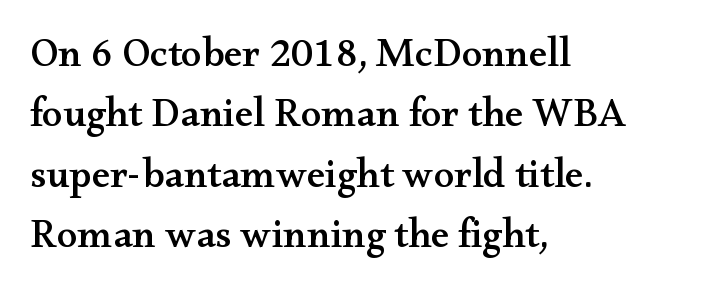
The image shows 41 px wide serif type, upright; set left-aligned, normal line spacing (1.47x), normal letter spacing, not underlined; medium stroke contrast and a small x-height.
